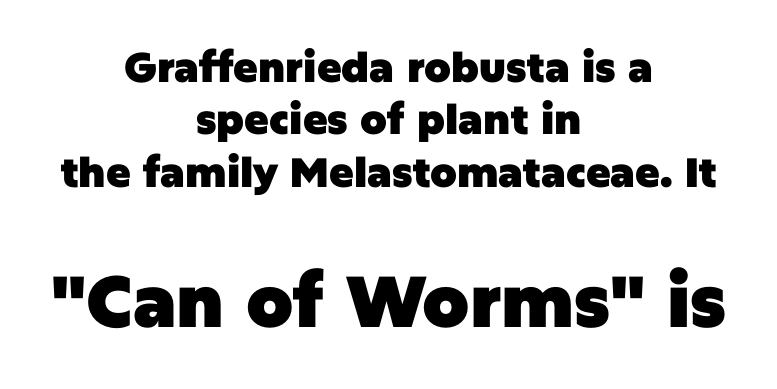
Q: Is the text bold? A: Yes.
Q: Is the text italic (slanted)? A: No, it is upright.
Q: Is the typeface a serif or a sans-serif typeface? A: Sans-serif.
Q: Is the text underlined? A: No.
Q: How is the paragraph aligned? A: Centered.
Q: Is the spacing between letters normal or unusually wide? A: Normal.
Q: Is the spacing between lines tight, normal or loose? A: Normal.
Q: Which block of text is set in a larger size, the first (top) or the second (bottom)? A: The second (bottom) one.
Q: Width (condensed, normal, or wide)? A: Normal.
Q: Stroke contrast? A: Low.
Q: x-height? A: Large.
Q: Monospaced? A: No.
